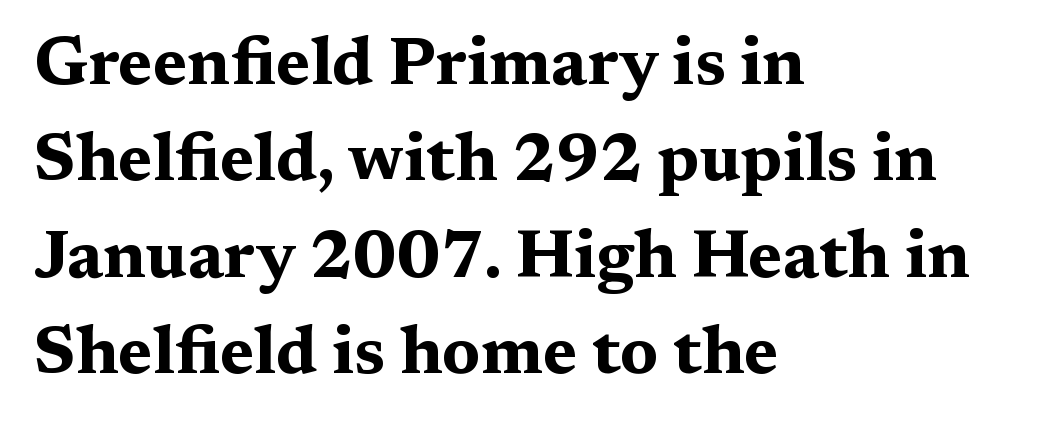
Q: Is the text bold? A: Yes.
Q: Is the text italic (slanted)? A: No, it is upright.
Q: Is the typeface a serif or a sans-serif typeface? A: Serif.
Q: Is the text underlined? A: No.
Q: How is the paragraph aligned? A: Left-aligned.
Q: Is the spacing between letters normal or unusually wide? A: Normal.
Q: Is the spacing between lines tight, normal or loose? A: Normal.
Q: Width (condensed, normal, or wide)? A: Wide.
Q: Stroke contrast? A: Medium.
Q: x-height? A: Medium.
Q: Monospaced? A: No.
